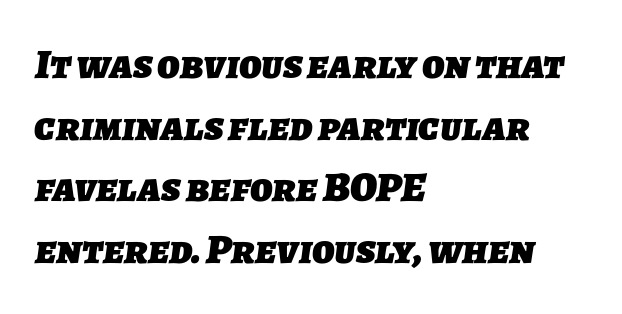
In terms of leading, this rendering sits right in the middle. The text was rendered using a sans face with plain stroke endings. The glyphs are unaccompanied by any horizontal stroke below them. Layout note: lines flush left. These lines are rendered in a variable-pitch font.
